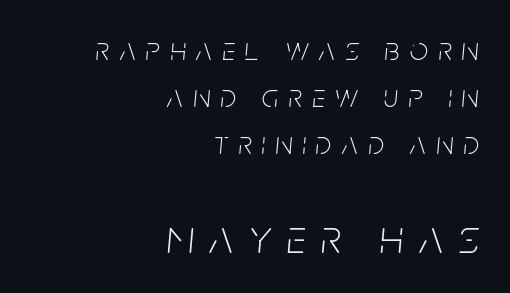
Display-style spreading of the glyphs; the letterfit is very open. The space beneath each line is pristine and unruled. The passage is arranged like a letterhead date or caption credit — flush right. Think of a printed novel: that variable character pitch is what you see here. Bold? No — there's no thickening of the strokes. Whoever set this chose a conventional vertical rhythm.
